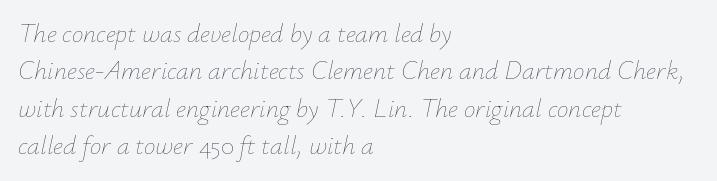
Q: Is the text bold? A: No.
Q: Is the text italic (slanted)? A: Yes, it leans right by about 12 degrees.
Q: Is the text underlined? A: No.
Q: How is the paragraph aligned? A: Left-aligned.
Q: Is the spacing between letters normal or unusually wide? A: Normal.
Q: Is the spacing between lines tight, normal or loose? A: Normal.
